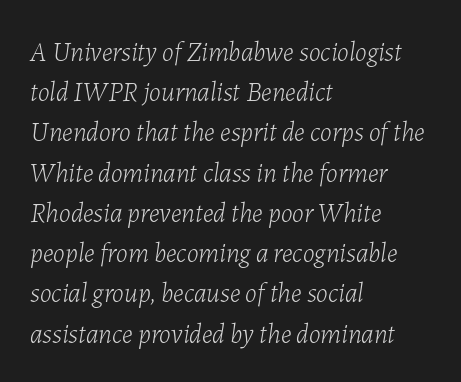
{"italic": "yes", "lean": "right", "slant_degrees": 7, "bold": "no", "underline": "no", "align": "left", "line_spacing": "normal", "line_spacing_ratio": 1.49, "letter_spacing": "normal", "letter_spacing_em": 0.0, "glyph_px": 27}
